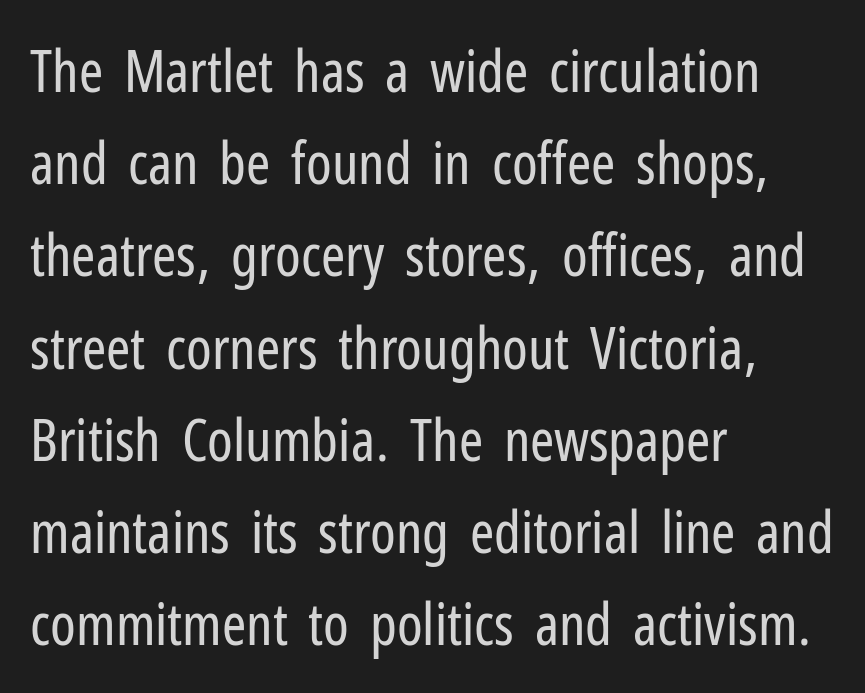
Q: Is the text bold? A: No.
Q: Is the text italic (slanted)? A: No, it is upright.
Q: Is the typeface a serif or a sans-serif typeface? A: Sans-serif.
Q: Is the text underlined? A: No.
Q: How is the paragraph aligned? A: Left-aligned.
Q: Is the spacing between letters normal or unusually wide? A: Normal.
Q: Is the spacing between lines tight, normal or loose? A: Normal.
Q: Width (condensed, normal, or wide)? A: Condensed.
Q: Stroke contrast? A: Low.
Q: x-height? A: Medium.
Q: Monospaced? A: No.
